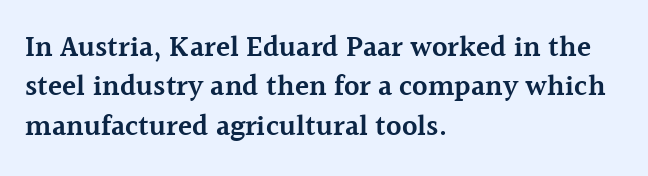
The image shows 29 px semibold serif type, upright; set left-aligned, normal line spacing (1.36x), normal letter spacing, not underlined; a medium x-height.
